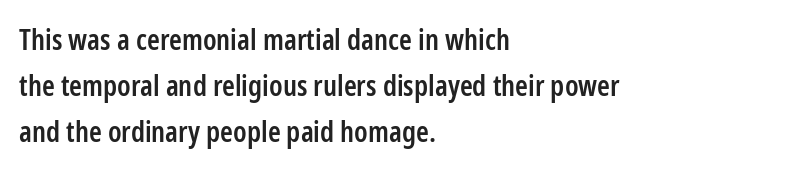
The image shows 29 px semibold, condensed sans-serif type, upright; set left-aligned, normal line spacing (1.59x), normal letter spacing, not underlined; low stroke contrast and a medium x-height.
